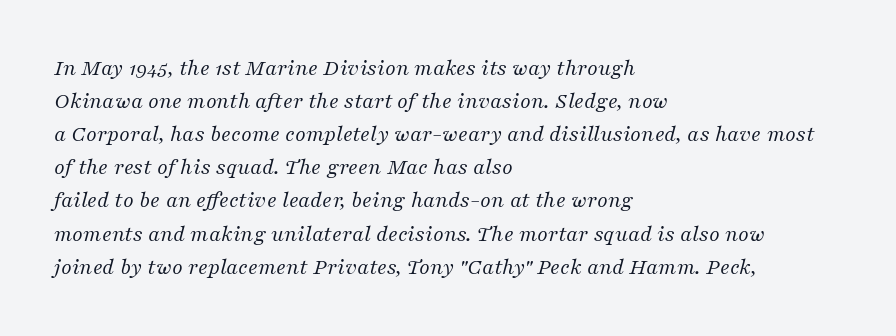
Q: Is the text bold? A: No.
Q: Is the text italic (slanted)? A: Yes, it leans right by about 16 degrees.
Q: Is the text underlined? A: No.
Q: How is the paragraph aligned? A: Left-aligned.
Q: Is the spacing between letters normal or unusually wide? A: Normal.
Q: Is the spacing between lines tight, normal or loose? A: Normal.
